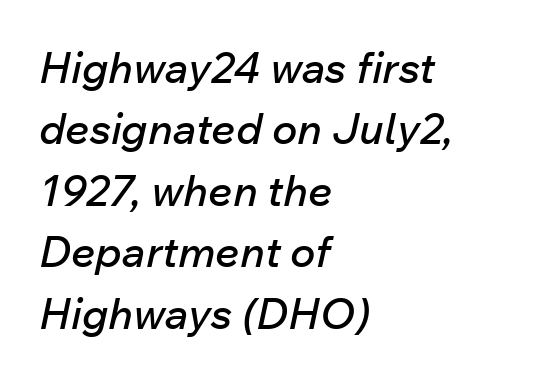
The compositor pushed each line to the left boundary. Check the space under the baseline: it is left empty. Words appear dense and cohesive because spacing is normal. These lines are rendered in a variable-pitch font.
